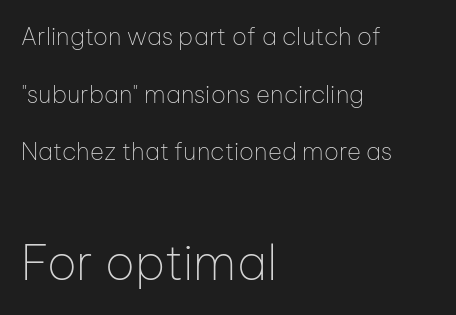
{"serif": "no", "italic": "no", "bold": "no", "weight": "thin", "width": "normal", "stroke_contrast": "low", "x_height": "medium", "monospaced": "no", "underline": "no", "align": "left", "line_spacing": "loose", "line_spacing_ratio": 2.4, "letter_spacing": "normal", "letter_spacing_em": 0.0, "larger_block": "second", "size_ratio": 2.0, "glyph_px": 48}
